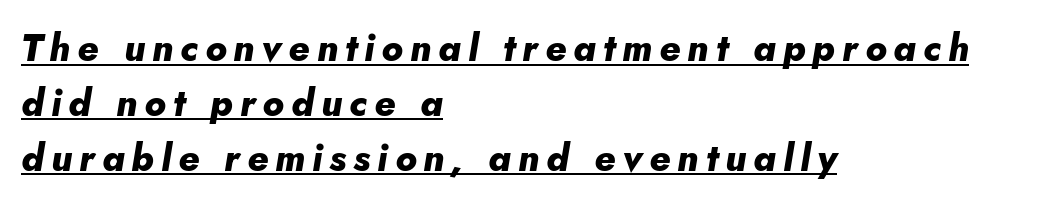
Q: Is the text bold? A: Yes.
Q: Is the text italic (slanted)? A: Yes, it leans right by about 5 degrees.
Q: Is the text underlined? A: Yes.
Q: How is the paragraph aligned? A: Left-aligned.
Q: Is the spacing between lines tight, normal or loose? A: Normal.
Q: Width (condensed, normal, or wide)? A: Normal.
Q: Stroke contrast? A: Low.
Q: x-height? A: Small.
Q: Monospaced? A: No.
